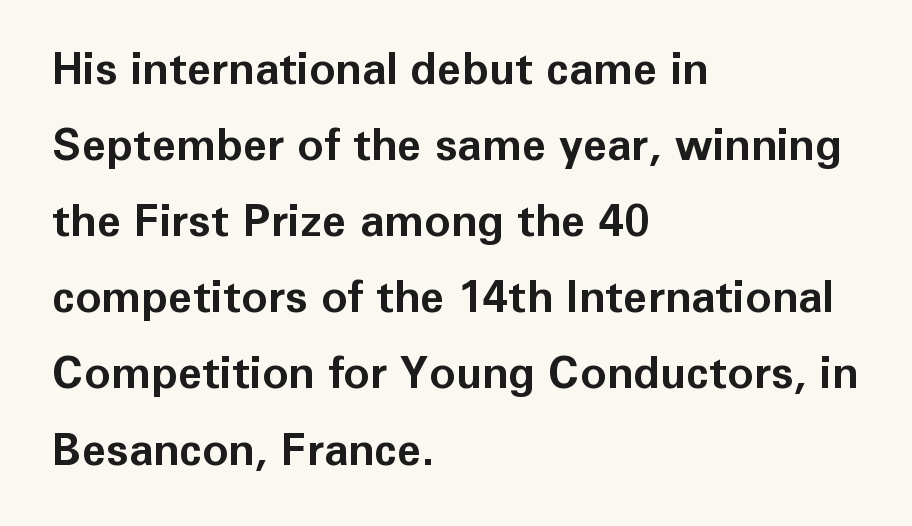
Q: Is the text bold? A: Yes.
Q: Is the text italic (slanted)? A: No, it is upright.
Q: Is the typeface a serif or a sans-serif typeface? A: Sans-serif.
Q: Is the text underlined? A: No.
Q: How is the paragraph aligned? A: Left-aligned.
Q: Is the spacing between letters normal or unusually wide? A: Normal.
Q: Width (condensed, normal, or wide)? A: Normal.
Q: Stroke contrast? A: Low.
Q: x-height? A: Medium.
Q: Monospaced? A: No.
